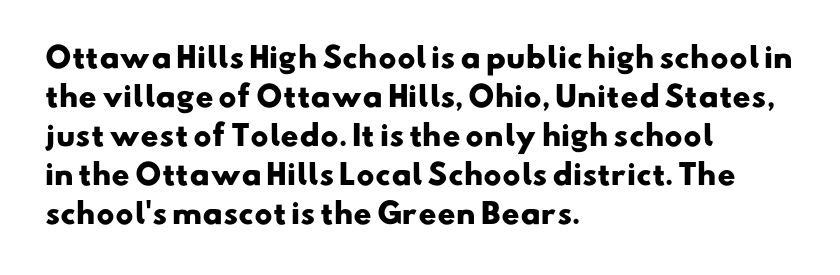
Heavy, bold letterforms. Each letter keeps its own natural width here, so spacing adapts to shape. Line spacing here is normal. Casual observation: everything's shoved over to the left. The gap between lines stays unmarked. A sans-serif font was chosen for this passage.
